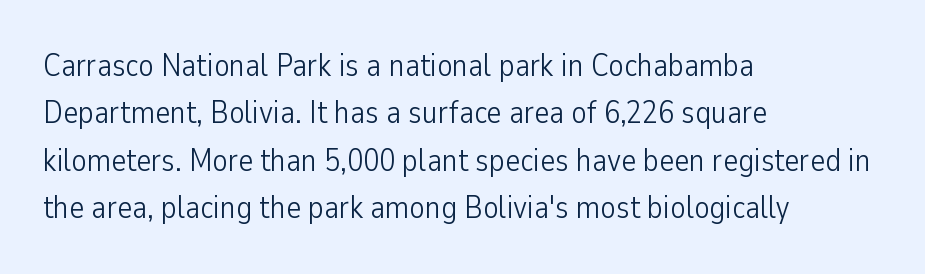
It's the straight-up-and-down kind of type. Clear beneath every line of the passage. A typesetter would call this zero additional tracking. The passage shown is not bold in any degree.
